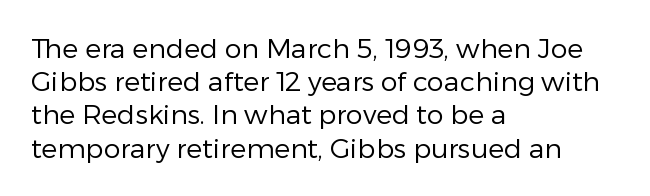
{"italic": "no", "bold": "no", "underline": "no", "align": "left", "line_spacing_ratio": 1.23, "letter_spacing": "normal", "letter_spacing_em": 0.0, "glyph_px": 27}
